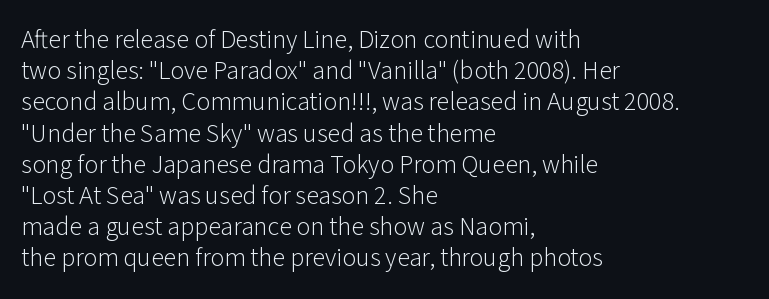
One-word summary of the alignment: left. In terms of letterspacing, this is plain default setting. The words here are not underlined. The characters are drawn with everyday or finer stroke widths. The letters stand straight up with perfectly vertical stems.
